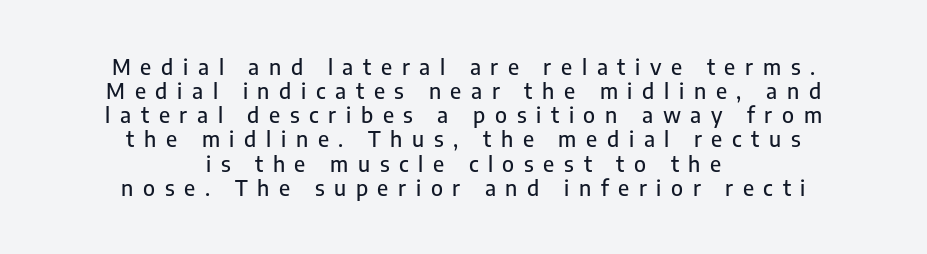
Q: Is the text italic (slanted)? A: No, it is upright.
Q: Is the text underlined? A: No.
Q: How is the paragraph aligned? A: Centered.
Q: Is the spacing between letters normal or unusually wide? A: Unusually wide.
Q: Is the spacing between lines tight, normal or loose? A: Tight.
